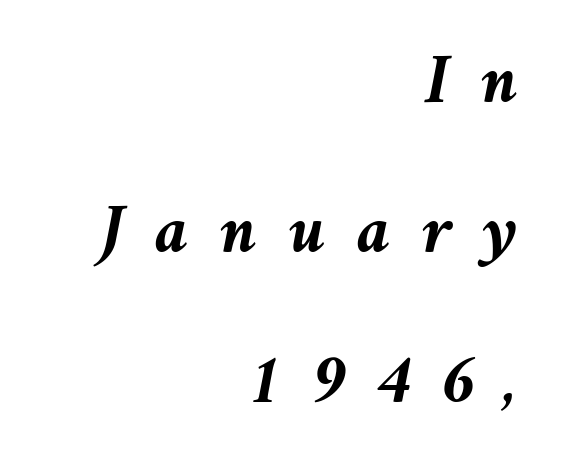
The image shows 71 px semibold type, italic (leaning right); set right-aligned, loose line spacing (2.11x), unusually wide letter spacing (+0.44 em), not underlined; medium stroke contrast and a medium x-height.
